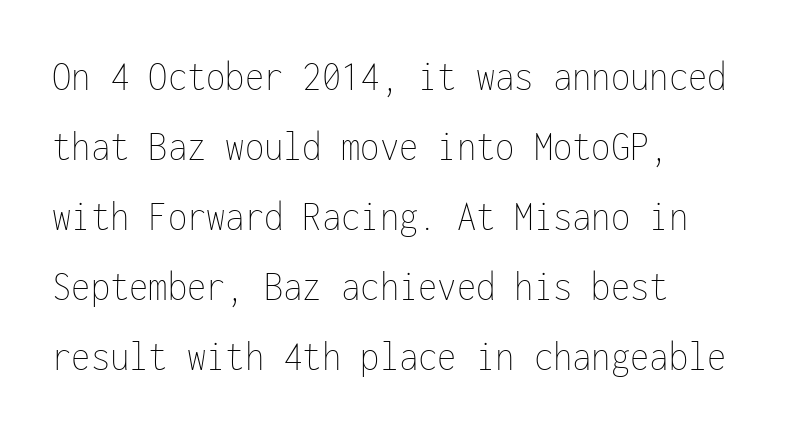
{"italic": "no", "bold": "no", "weight": "thin", "width": "condensed", "stroke_contrast": "low", "x_height": "medium", "monospaced": "yes", "underline": "no", "align": "left", "line_spacing": "normal", "line_spacing_ratio": 1.59, "letter_spacing": "normal", "letter_spacing_em": 0.0, "glyph_px": 44}
